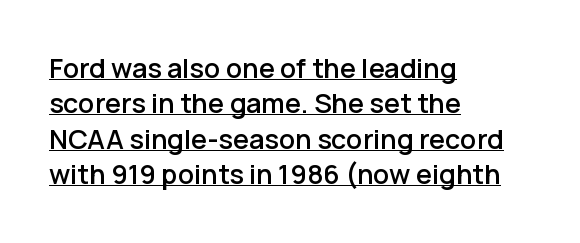
Observe the ordinary spacing: letters are neighbours, not strangers. A roman cut, with each character standing at attention. Rows of type keep a routine distance in the vertical direction. Compared with undecorated copy, this sample adds a rule below the words. The paragraph has a hard left edge and a soft right edge.
